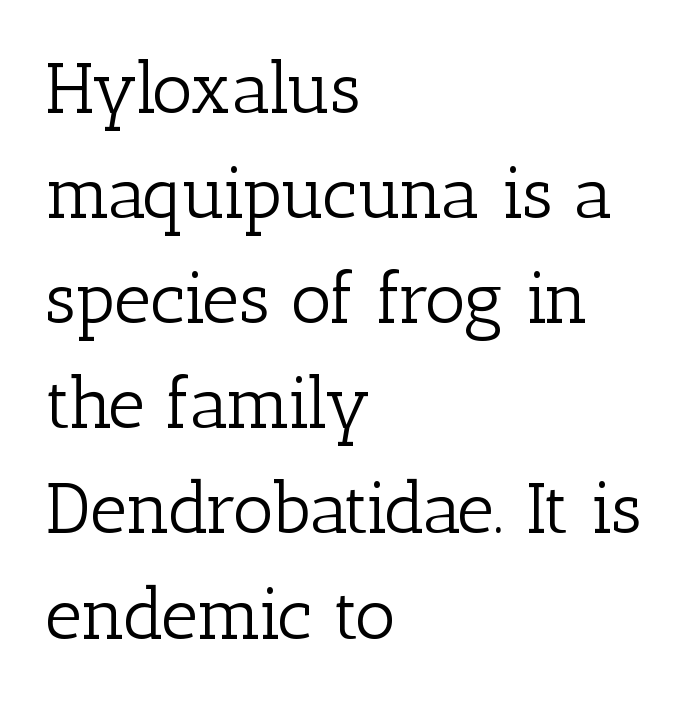
The image shows 72 px light serif type, upright; set left-aligned, normal line spacing (1.46x), normal letter spacing, not underlined; low stroke contrast and a medium x-height.
